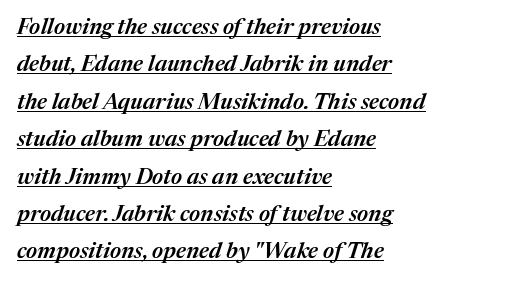
The image shows 22 px text type, italic (leaning right); set left-aligned, normal line spacing (1.7x), normal letter spacing, underlined.
